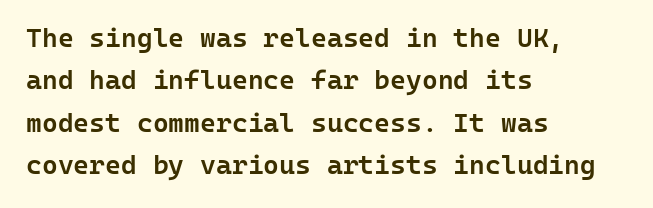
Caption: multi-line text, flush left, ragged right. Compared with typical body copy, the letter spacing here is the same. In terms of leading, this rendering sits right in the middle. Underlining? Definitely not there. How heavy is the stroke? Medium-heavy — a semibold, shy of bold. Style check: upright.
